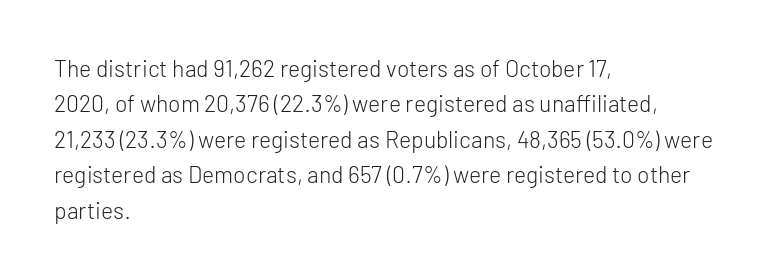
The image shows 23 px text type, upright; set left-aligned, normal line spacing (1.54x), normal letter spacing, not underlined.
